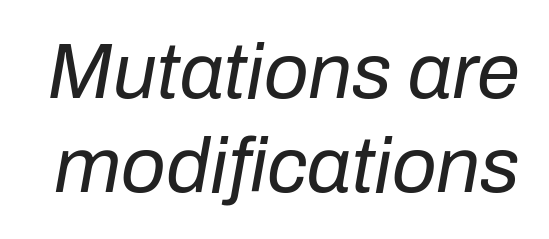
Q: Is the text bold? A: No.
Q: Is the text italic (slanted)? A: Yes, it leans right by about 10 degrees.
Q: Is the text underlined? A: No.
Q: Is the spacing between letters normal or unusually wide? A: Normal.
Q: Width (condensed, normal, or wide)? A: Normal.
Q: Stroke contrast? A: Low.
Q: x-height? A: Medium.
Q: Monospaced? A: No.
